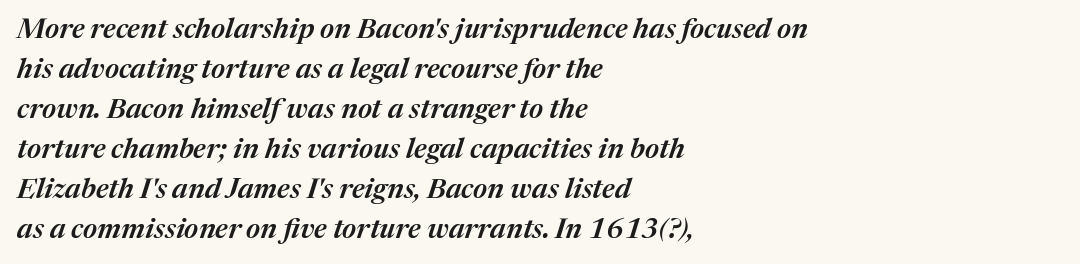
Q: Is the text bold? A: Semi-bold.
Q: Is the text italic (slanted)? A: Yes, it leans right by about 17 degrees.
Q: Is the text underlined? A: No.
Q: How is the paragraph aligned? A: Left-aligned.
Q: Is the spacing between letters normal or unusually wide? A: Normal.
Q: Is the spacing between lines tight, normal or loose? A: Normal.
Q: Width (condensed, normal, or wide)? A: Normal.
Q: Stroke contrast? A: Medium.
Q: x-height? A: Medium.
Q: Monospaced? A: No.
